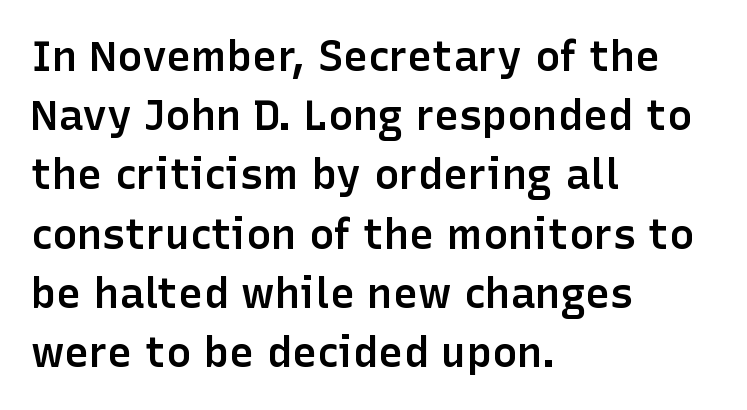
The image shows 42 px semibold sans-serif type, upright; set left-aligned, normal line spacing (1.41x), normal letter spacing, not underlined; low stroke contrast and a medium x-height.
